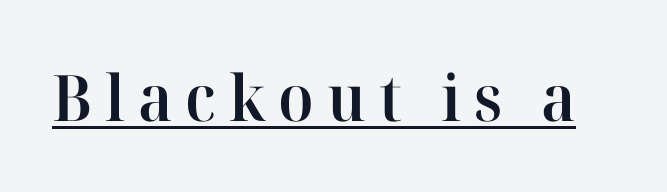
Q: Is the text bold? A: Semi-bold.
Q: Is the text italic (slanted)? A: No, it is upright.
Q: Is the typeface a serif or a sans-serif typeface? A: Serif.
Q: Is the text underlined? A: Yes.
Q: Is the spacing between letters normal or unusually wide? A: Unusually wide.
Q: Width (condensed, normal, or wide)? A: Normal.
Q: Stroke contrast? A: High.
Q: x-height? A: Medium.
Q: Monospaced? A: No.
